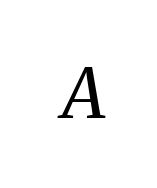
This is oblique type, the kind used for emphasis or titles. The strokes are not fattened; the text isn't bold. Each word looks stretched out because of the extra space between its letters. The letters carry serifs — small finishing strokes at the ends of their stems.
